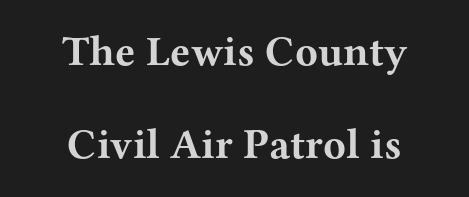
Q: Is the text bold? A: Yes.
Q: Is the text italic (slanted)? A: No, it is upright.
Q: Is the typeface a serif or a sans-serif typeface? A: Serif.
Q: Is the text underlined? A: No.
Q: How is the paragraph aligned? A: Centered.
Q: Is the spacing between letters normal or unusually wide? A: Normal.
Q: Is the spacing between lines tight, normal or loose? A: Loose.
Q: Width (condensed, normal, or wide)? A: Wide.
Q: Stroke contrast? A: Medium.
Q: x-height? A: Medium.
Q: Monospaced? A: No.
